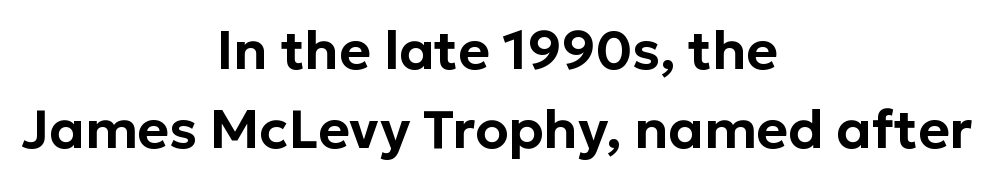
This rendering leaves character spacing at its baseline value. The typeface chosen for these lines omits serifs. The paragraph shown floats in the horizontal middle. The passage shown is typed in a proportional face where columns would drift. Italic? Not at all — the glyphs are vertical.
